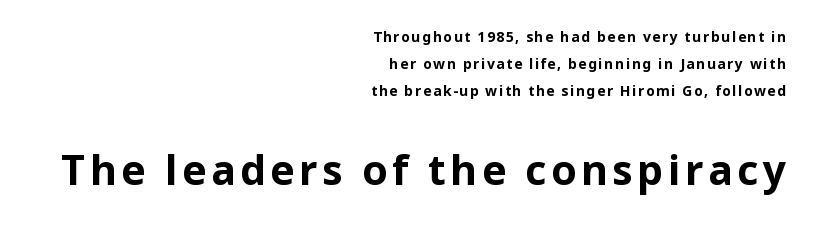
Q: Is the text bold? A: Yes.
Q: Is the text italic (slanted)? A: No, it is upright.
Q: Is the typeface a serif or a sans-serif typeface? A: Sans-serif.
Q: Is the text underlined? A: No.
Q: How is the paragraph aligned? A: Right-aligned.
Q: Is the spacing between lines tight, normal or loose? A: Loose.
Q: Which block of text is set in a larger size, the first (top) or the second (bottom)? A: The second (bottom) one.
Q: Width (condensed, normal, or wide)? A: Normal.
Q: Stroke contrast? A: Low.
Q: x-height? A: Medium.
Q: Monospaced? A: No.
